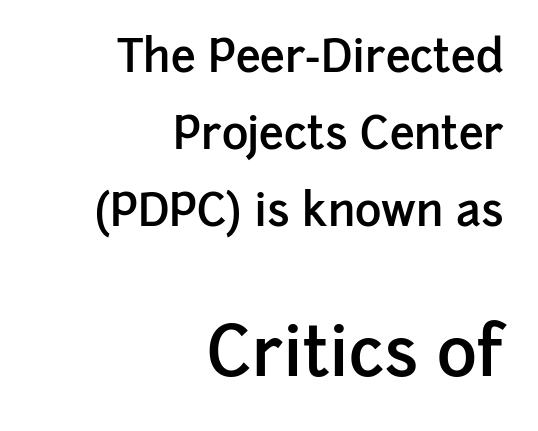
Q: Is the text bold? A: Semi-bold.
Q: Is the text italic (slanted)? A: No, it is upright.
Q: Is the typeface a serif or a sans-serif typeface? A: Sans-serif.
Q: Is the text underlined? A: No.
Q: How is the paragraph aligned? A: Right-aligned.
Q: Is the spacing between letters normal or unusually wide? A: Normal.
Q: Which block of text is set in a larger size, the first (top) or the second (bottom)? A: The second (bottom) one.
Q: Width (condensed, normal, or wide)? A: Normal.
Q: Stroke contrast? A: Low.
Q: x-height? A: Medium.
Q: Monospaced? A: No.
